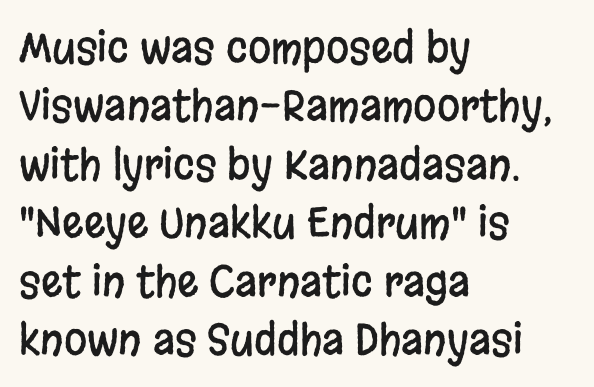
{"serif": "no", "italic": "no", "width": "condensed", "stroke_contrast": "low", "x_height": "large", "monospaced": "no", "underline": "no", "align": "left", "line_spacing": "normal", "line_spacing_ratio": 1.39, "letter_spacing": "normal", "letter_spacing_em": 0.0, "glyph_px": 42}
